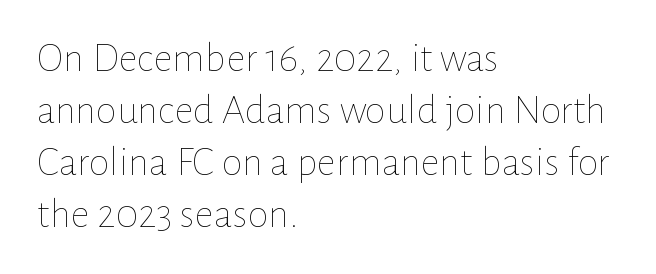
Plain, unruled lines of type. The paragraph shown leans on its left margin. The line texture is even and compact thanks to regular tracking. Italic? Not at all — the glyphs are vertical.
